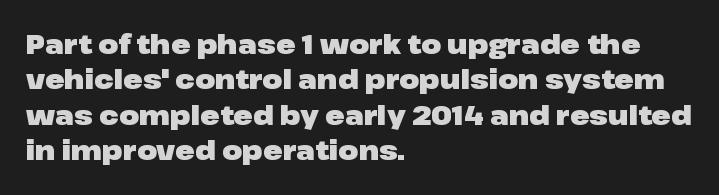
Normally led — the rows are evenly, conventionally spaced. A roman cut, with each character standing at attention. The gaps between neighbouring characters are ordinary and unremarkable. The words here are not underlined. Left-aligned paragraph, ragged on the right. The typesetting leans heavy: a genuine bold.
